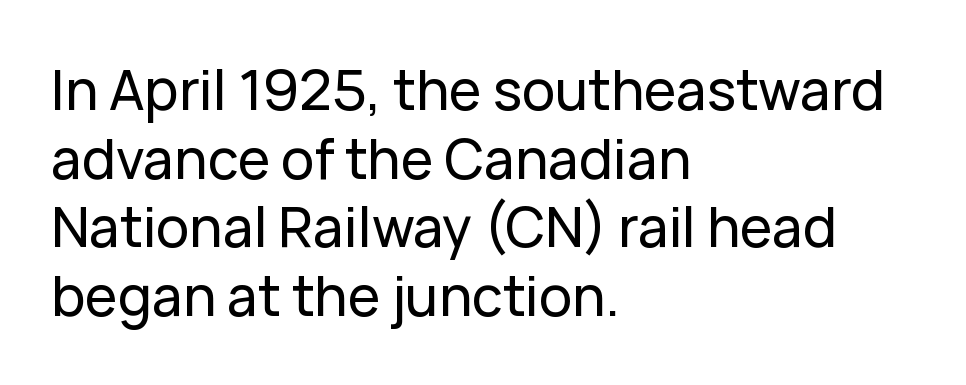
The image shows 55 px sans-serif type, upright; set left-aligned, normal line spacing (1.25x), normal letter spacing, not underlined; low stroke contrast and a medium x-height.
